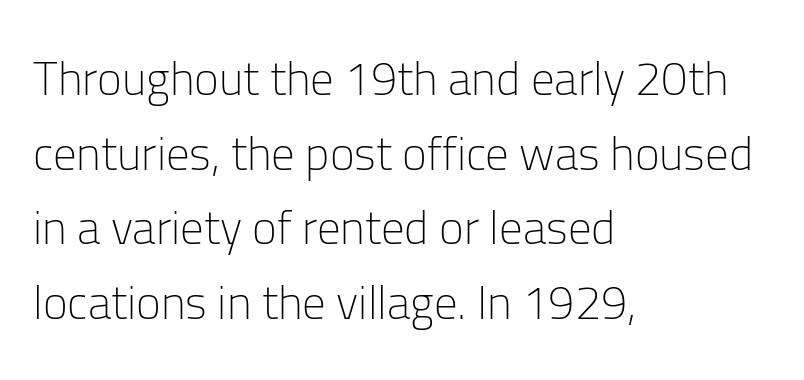
Rendered with straight, roman letterforms. Are there feet on the stems? There aren't — it's a sans. The typeface has the unassuming heft of standard copy or less. The rendering keeps characters at their native spacing. The passage shown is typed in a proportional face where columns would drift. Only glyphs here, with clear space below each row.
